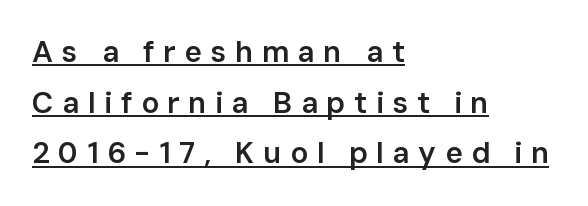
The image shows 30 px semibold sans-serif type, upright; set left-aligned, normal line spacing (1.69x), unusually wide letter spacing (+0.28 em), underlined; low stroke contrast and a medium x-height.
